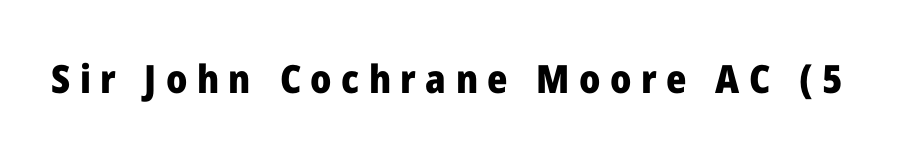
The image shows 39 px heavy sans-serif type, upright; set unusually wide letter spacing (+0.24 em), not underlined; low stroke contrast and a medium x-height.
